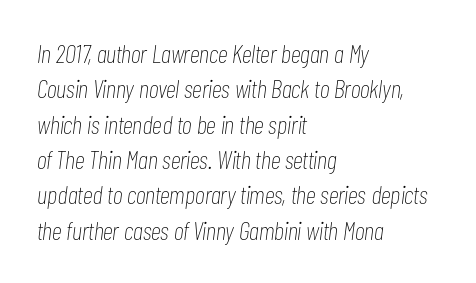
Q: Is the text bold? A: No.
Q: Is the text italic (slanted)? A: Yes, it leans right by about 7 degrees.
Q: Is the text underlined? A: No.
Q: How is the paragraph aligned? A: Left-aligned.
Q: Is the spacing between letters normal or unusually wide? A: Normal.
Q: Is the spacing between lines tight, normal or loose? A: Normal.
